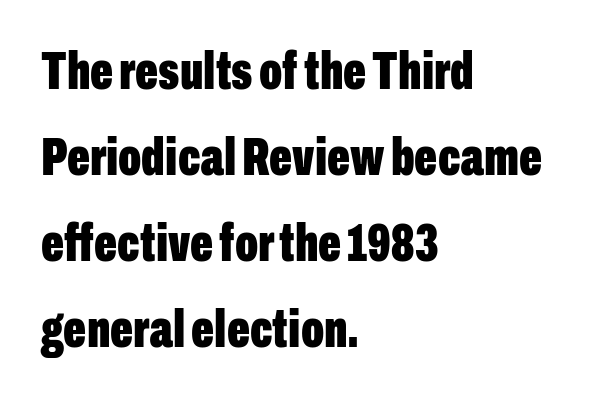
Typographically, this falls in the sans-serif category. Type without underlining. Strokes here are thick enough to call this a true bold. Which margin do the lines hug? The left one — the right edge is uneven. Posture: upright roman.
